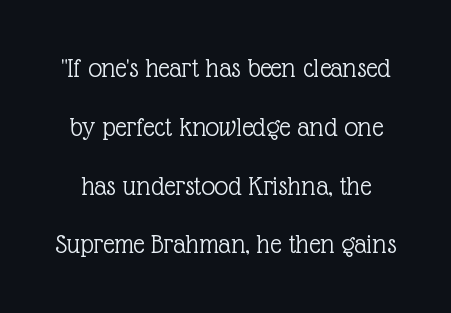
Has an underline been added? It has not. Standard letterfit; no display-style spreading of the glyphs. Note the varied advance widths — an 'i' is clearly narrower than an 'm'. Interline gaps are noticeably wide in this sample. Examine the stroke ends and you'll spot serifs. This is roman type, the default non-slanted kind.
